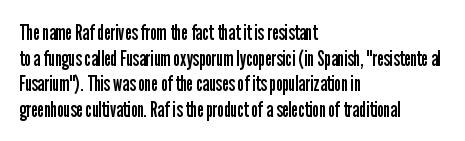
The image shows 21 px text type, upright; set left-aligned, line spacing 1.22x, normal letter spacing, not underlined.
